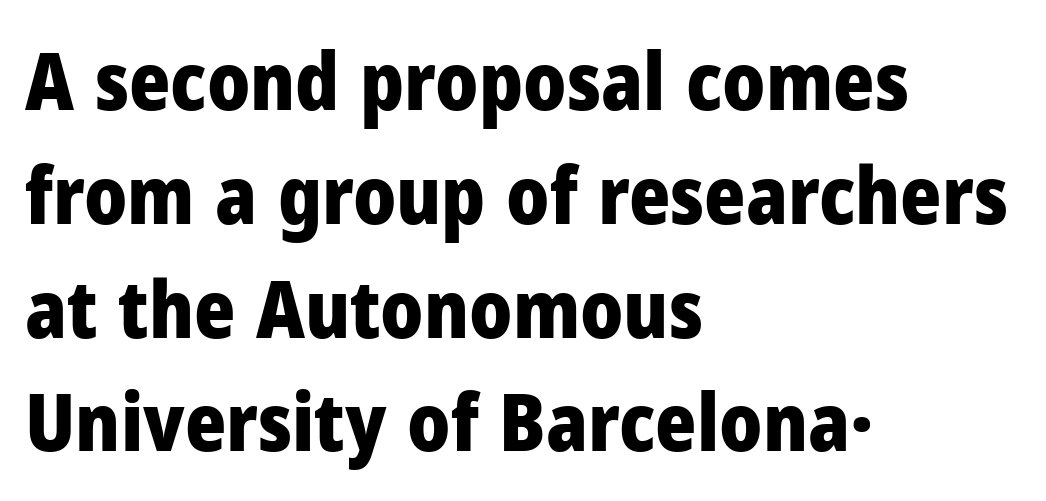
The image shows 79 px heavy sans-serif type, upright; set left-aligned, normal line spacing (1.44x), normal letter spacing, not underlined; low stroke contrast and a medium x-height.
